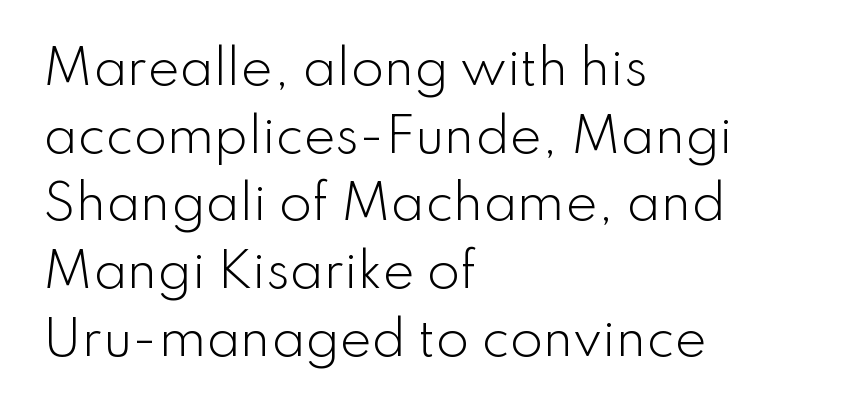
Q: Is the text bold? A: No.
Q: Is the text italic (slanted)? A: No, it is upright.
Q: Is the typeface a serif or a sans-serif typeface? A: Sans-serif.
Q: Is the text underlined? A: No.
Q: How is the paragraph aligned? A: Left-aligned.
Q: Is the spacing between letters normal or unusually wide? A: Normal.
Q: Is the spacing between lines tight, normal or loose? A: Normal.
Q: Width (condensed, normal, or wide)? A: Normal.
Q: Stroke contrast? A: Low.
Q: x-height? A: Small.
Q: Monospaced? A: No.
